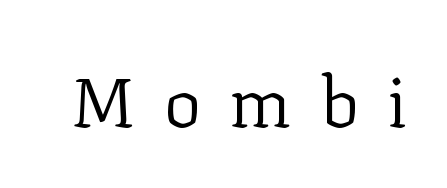
There is plenty of visible air inserted between adjacent glyphs. The specimen omits any rule beneath the text block's lines. The text was rendered using a seriffed face with decorative stroke endings. Each stroke keeps to a modest, everyday thickness or less. Here the designer chose a conventional face with non-uniform glyph widths. Italic? Not at all — the glyphs are vertical.
